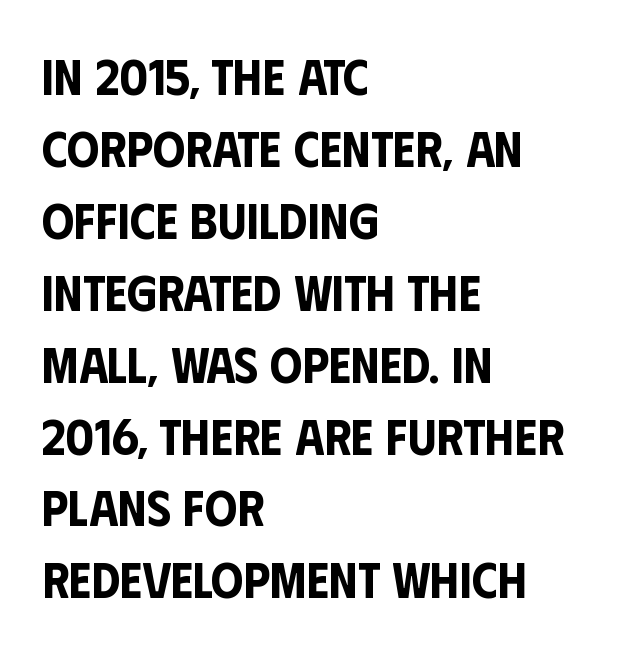
{"serif": "no", "italic": "no", "width": "condensed", "stroke_contrast": "low", "x_height": "large", "monospaced": "no", "underline": "no", "align": "left", "line_spacing": "normal", "line_spacing_ratio": 1.41, "letter_spacing": "normal", "letter_spacing_em": 0.0, "glyph_px": 51}
